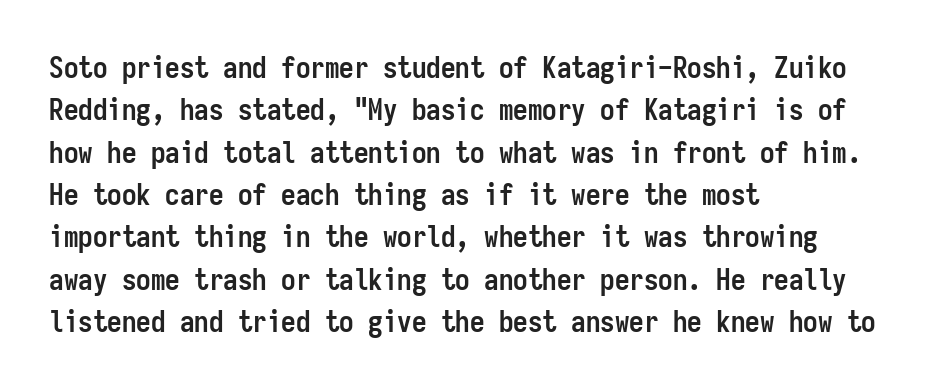
Q: Is the text bold? A: Yes.
Q: Is the text italic (slanted)? A: No, it is upright.
Q: Is the typeface a serif or a sans-serif typeface? A: Sans-serif.
Q: Is the text underlined? A: No.
Q: How is the paragraph aligned? A: Left-aligned.
Q: Is the spacing between letters normal or unusually wide? A: Normal.
Q: Is the spacing between lines tight, normal or loose? A: Normal.
Q: Width (condensed, normal, or wide)? A: Condensed.
Q: Stroke contrast? A: Low.
Q: x-height? A: Medium.
Q: Monospaced? A: Yes.
